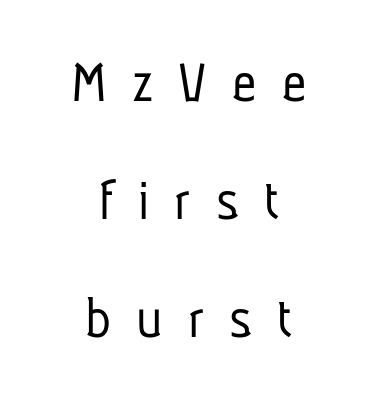
The image shows 60 px light, condensed sans-serif type; set centered, loose line spacing (1.97x), unusually wide letter spacing (+0.42 em), not underlined; low stroke contrast and a medium x-height.
